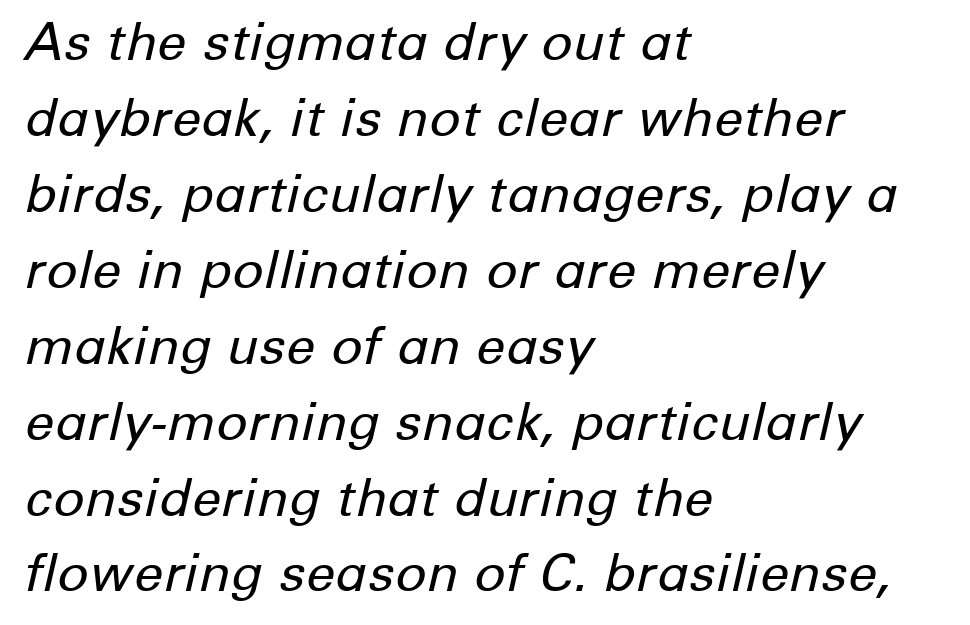
The image shows 52 px regular-weight type, italic (leaning right); set left-aligned, normal line spacing (1.46x), normal letter spacing, not underlined; low stroke contrast and a medium x-height.
